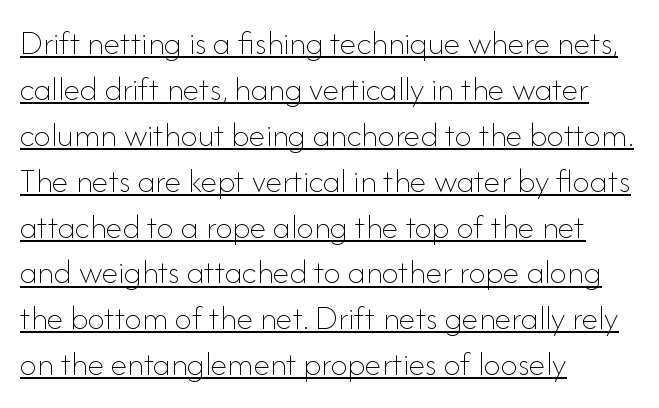
The image shows 34 px thin type, upright; set left-aligned, normal line spacing (1.35x), normal letter spacing, underlined; low stroke contrast and a small x-height.
